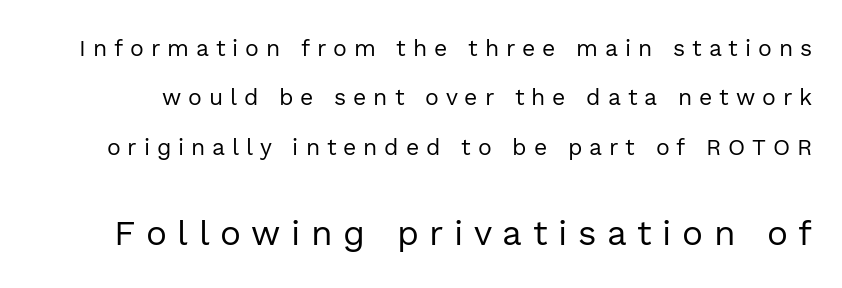
The image shows 35 px regular-weight sans-serif type, upright; set loose line spacing (2.15x), unusually wide letter spacing (+0.3 em), not underlined; the second (bottom) block is 1.52x larger; a medium x-height.
